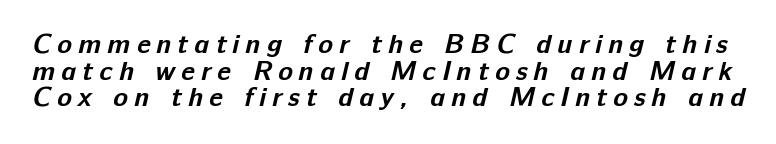
The image shows 27 px bold type; set tight line spacing (0.99x), unusually wide letter spacing (+0.23 em), not underlined.
